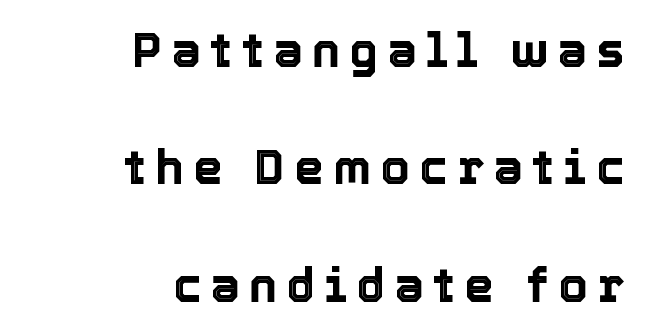
The image shows 47 px text type, upright; set right-aligned, loose line spacing (2.5x), unusually wide letter spacing (+0.2 em), not underlined; a medium x-height.
